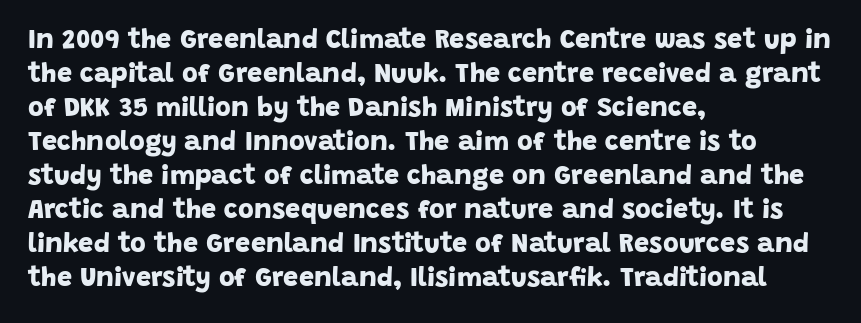
The image shows 27 px bold type; set left-aligned, normal line spacing (1.26x), normal letter spacing, not underlined.
